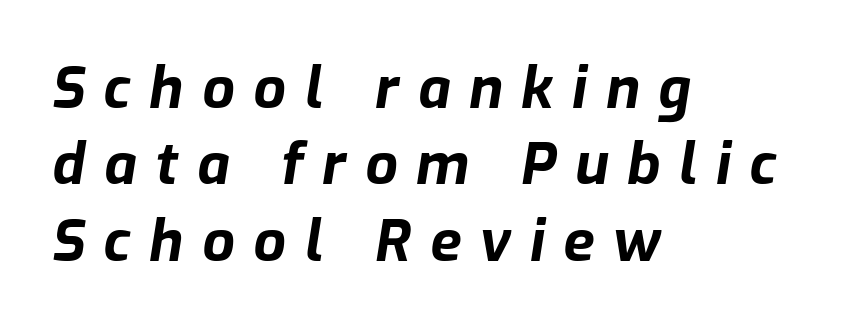
{"italic": "yes", "lean": "right", "slant_degrees": 9, "bold": "yes", "weight": "bold", "width": "normal", "stroke_contrast": "low", "x_height": "medium", "monospaced": "no", "underline": "no", "align": "left", "line_spacing": "normal", "line_spacing_ratio": 1.34, "letter_spacing": "wide", "letter_spacing_em": 0.33, "glyph_px": 57}
